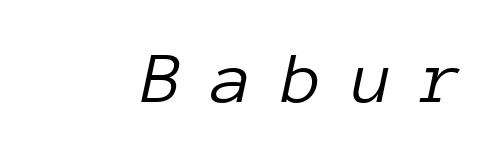
Tracking here is generous; glyphs stand well apart from one another. This reads as an unemphasized weight, regular at the heaviest. Do the characters align in a grid? Yes, the font is monospaced. In terms of posture, this sample is oblique. Unmarked baselines from the first word to the last.
